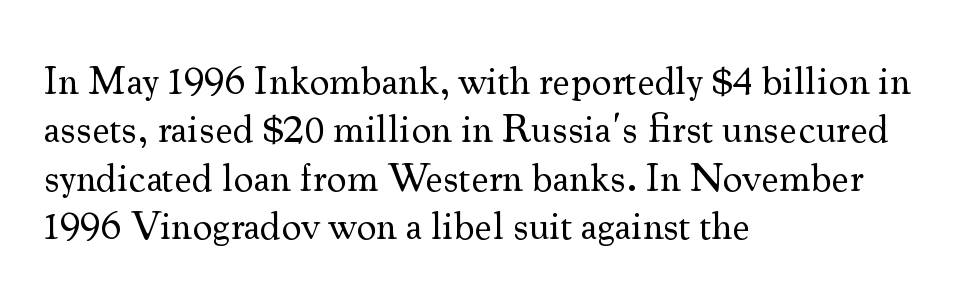
Q: Is the text bold? A: No.
Q: Is the text italic (slanted)? A: No, it is upright.
Q: Is the typeface a serif or a sans-serif typeface? A: Serif.
Q: Is the text underlined? A: No.
Q: How is the paragraph aligned? A: Left-aligned.
Q: Is the spacing between letters normal or unusually wide? A: Normal.
Q: Width (condensed, normal, or wide)? A: Normal.
Q: Stroke contrast? A: Medium.
Q: x-height? A: Small.
Q: Monospaced? A: No.
